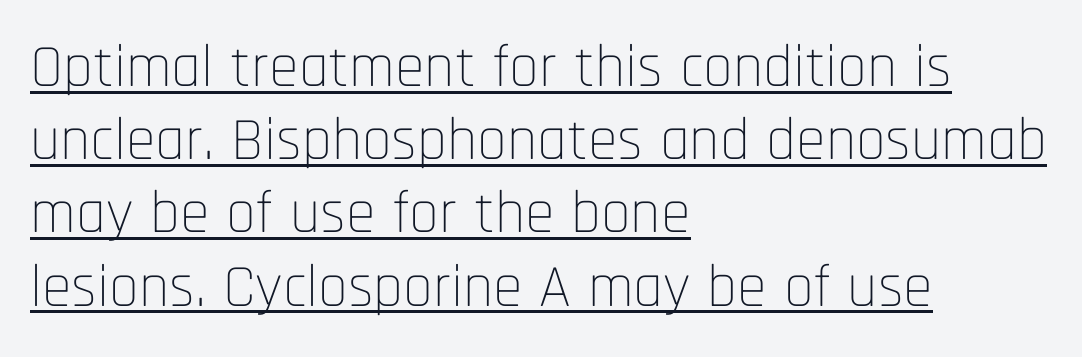
The image shows 60 px thin, condensed sans-serif type, upright; set left-aligned, line spacing 1.22x, normal letter spacing, underlined; low stroke contrast and a large x-height.
